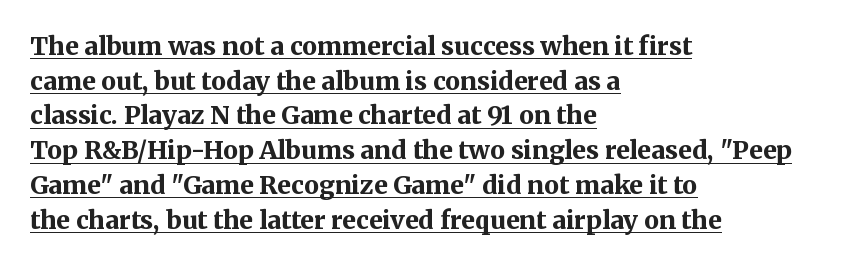
Q: Is the text bold? A: Yes.
Q: Is the text italic (slanted)? A: No, it is upright.
Q: Is the text underlined? A: Yes.
Q: How is the paragraph aligned? A: Left-aligned.
Q: Is the spacing between letters normal or unusually wide? A: Normal.
Q: Is the spacing between lines tight, normal or loose? A: Normal.
